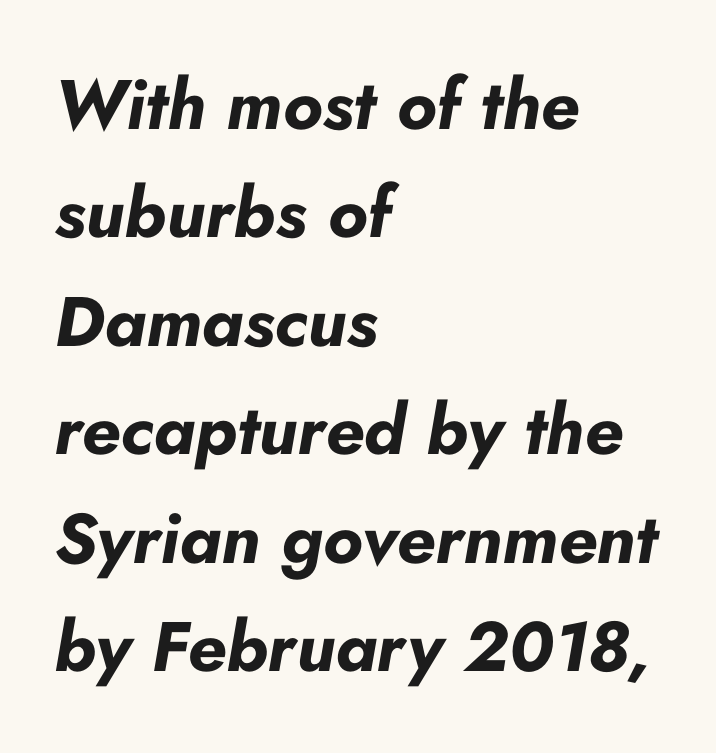
The axis of the letterforms is tilted away from vertical. You could not count columns in this text — the font is proportionally spaced. The letters are bold, with thick, heavy strokes. The line-height multiplier appears to be the usual default. Bare-footed words on every line.
